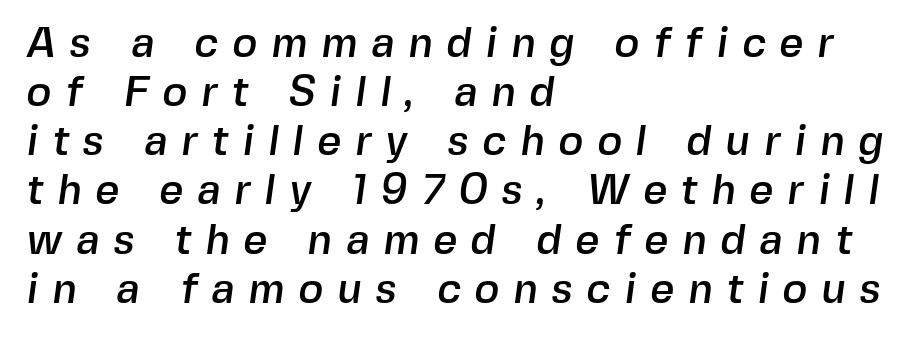
Look at the bottom of the vertical strokes: they stop flat, with no serifs. Only glyphs here, with clear space below each row. Here the glyphs are tracked loosely, breaking word shapes into spaced letters. A typesetter would call this proportional, since set widths differ per character.
